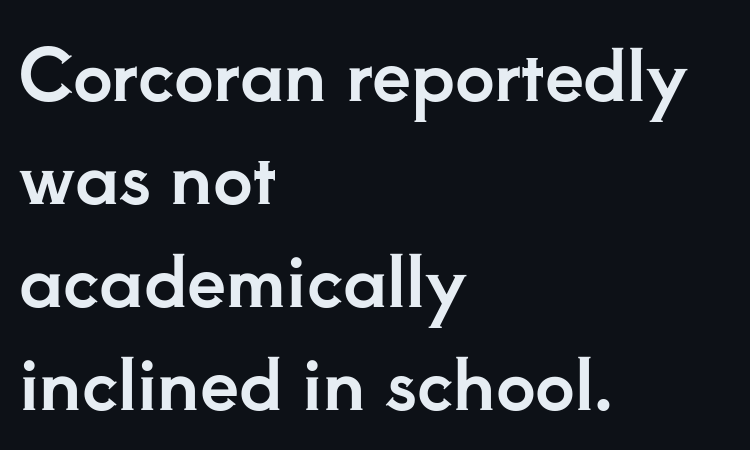
The axis of the letterforms is exactly vertical. The letters advance in unequal steps, a hallmark of proportional type. A clean baseline with only descenders dipping below it. Words appear dense and cohesive because spacing is normal.
